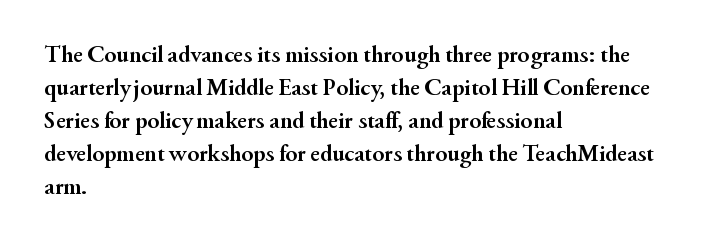
These lines keep a tight, regular rhythm from letter to letter. Heavy-handed strokes throughout: this text is bold. A normal amount of white space separates one row of letters from the next. The font's upright variant was chosen for this text. The string is rendered with underlining switched off. Which margin do the lines hug? The left one — the right edge is uneven.
